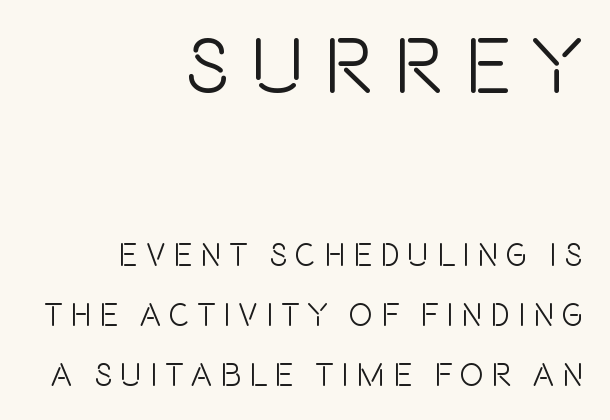
Q: Is the text italic (slanted)? A: No, it is upright.
Q: Is the typeface a serif or a sans-serif typeface? A: Sans-serif.
Q: Is the text underlined? A: No.
Q: How is the paragraph aligned? A: Right-aligned.
Q: Is the spacing between letters normal or unusually wide? A: Unusually wide.
Q: Which block of text is set in a larger size, the first (top) or the second (bottom)? A: The first (top) one.
Q: Width (condensed, normal, or wide)? A: Condensed.
Q: x-height? A: Large.
Q: Monospaced? A: No.
